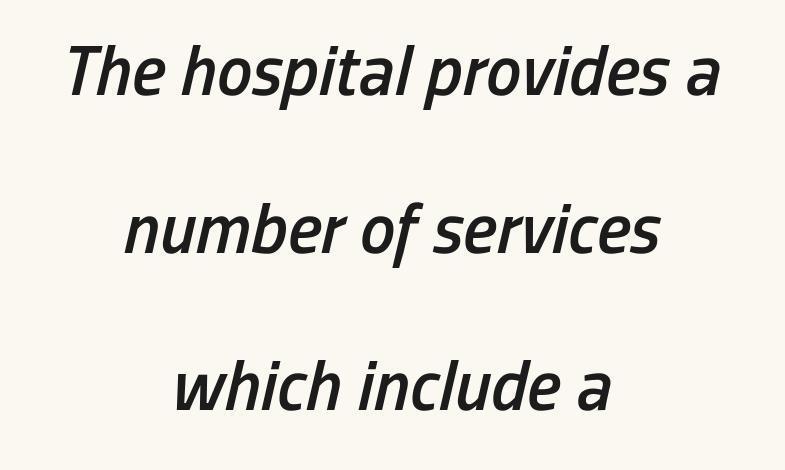
The image shows 71 px semibold, condensed type, italic (leaning right); set centered, loose line spacing (2.22x), normal letter spacing, not underlined; low stroke contrast and a medium x-height.
